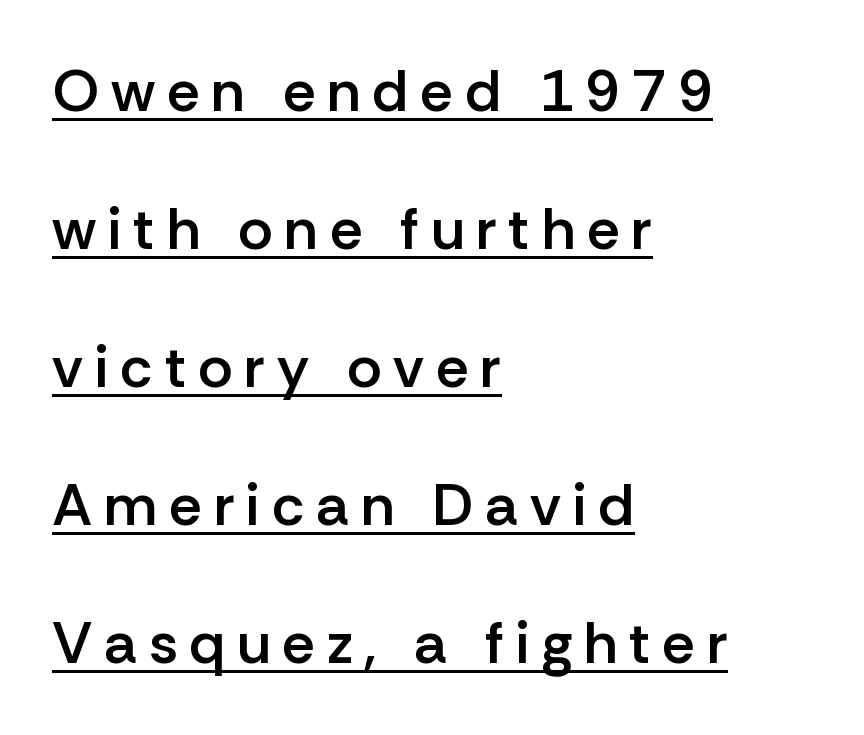
Typographic density is moderately raised because the face is semibold. Horizontally, the lines are justified to the leading edge only. The rendering uses a large line-height, opening up the rows. The letters stand straight up with perfectly vertical stems. Note the varied advance widths — an 'i' is clearly narrower than an 'm'.
